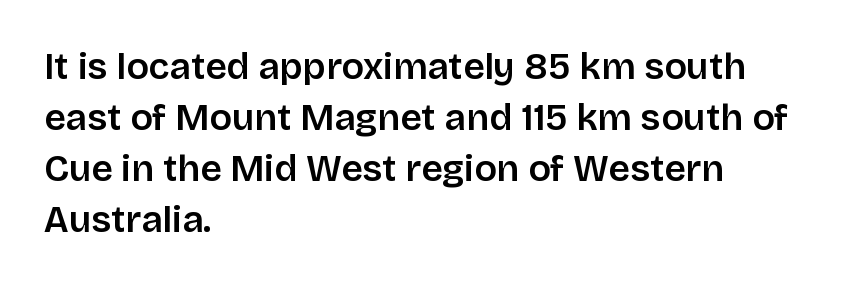
{"serif": "no", "italic": "no", "bold": "semi", "weight": "semibold", "width": "normal", "stroke_contrast": "low", "x_height": "large", "monospaced": "no", "underline": "no", "align": "left", "line_spacing": "normal", "line_spacing_ratio": 1.38, "letter_spacing": "normal", "letter_spacing_em": 0.0, "glyph_px": 37}
